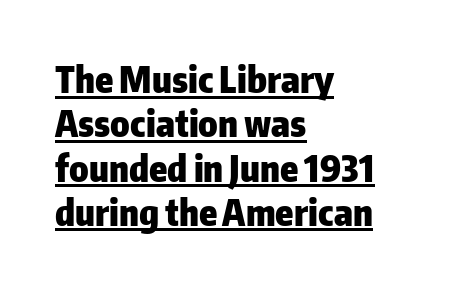
{"serif": "no", "italic": "no", "bold": "yes", "weight": "heavy", "width": "normal", "stroke_contrast": "low", "x_height": "medium", "monospaced": "no", "underline": "yes", "align": "left", "line_spacing_ratio": 1.23, "letter_spacing": "normal", "letter_spacing_em": 0.0, "glyph_px": 36}
